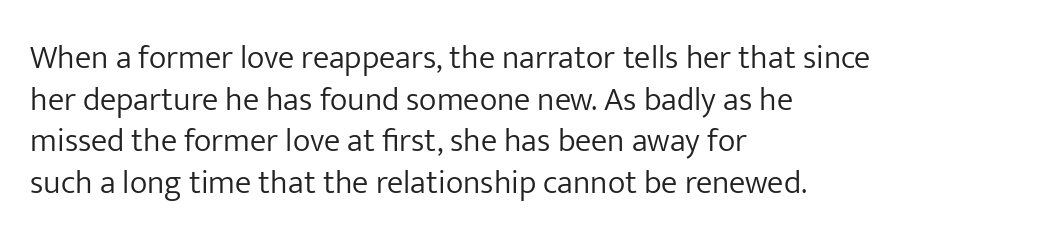
The image shows 33 px light sans-serif type, upright; set left-aligned, normal line spacing (1.26x), normal letter spacing, not underlined; low stroke contrast and a medium x-height.
